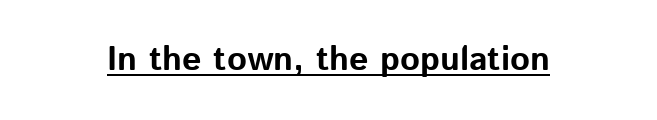
Plenty of ink on the page — the face is bold. Looks like regular typesetting: each glyph gets only the width it needs. Standard letterfit; no display-style spreading of the glyphs. Ordinary non-slanted type is in use. Underlining? Definitely there. The designer went with a sans here, leaving each stem footless.
